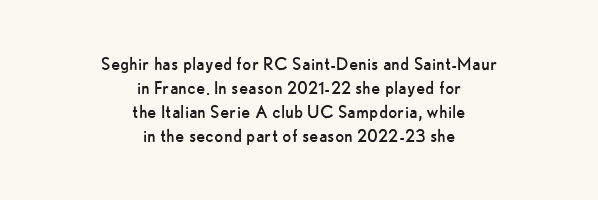
The typography opts for an upright posture over an oblique one. Does the copy run flush right? No — it is centered line by line. The space directly below the letters is spotless. The space between consecutive lines is stingy. A light-to-regular cut is what we see here. Honestly, the letter spacing is just normal — you wouldn't notice it.
